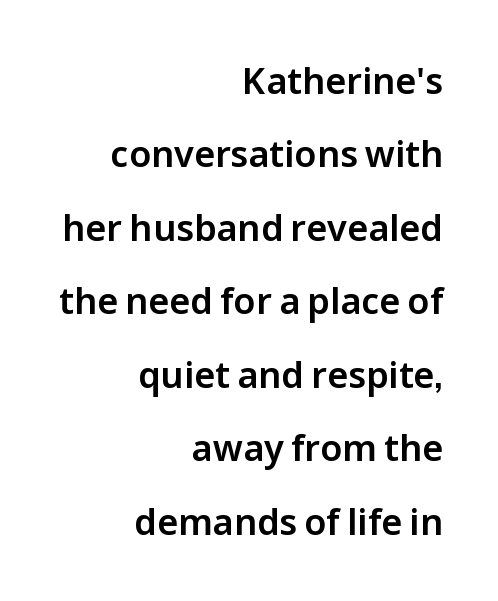
{"serif": "no", "italic": "no", "width": "normal", "stroke_contrast": "low", "x_height": "medium", "monospaced": "no", "underline": "no", "align": "right", "line_spacing": "loose", "line_spacing_ratio": 2.04, "letter_spacing": "normal", "letter_spacing_em": 0.0, "glyph_px": 36}
